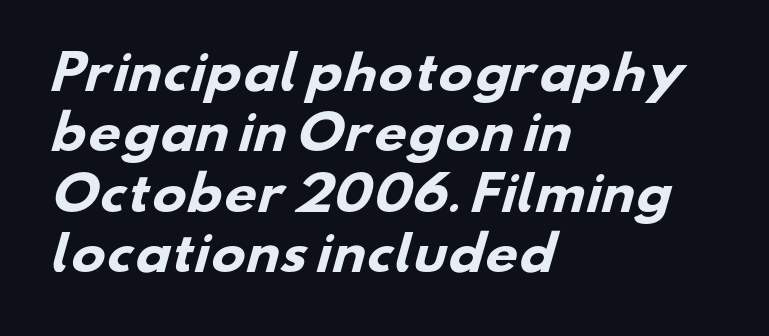
The specimen omits any rule beneath the text block's lines. In terms of letterform style, serifs are entirely absent. A student would call this left alignment; a typographer would say flush left, rag right. Between one letter and the next there's only the usual sliver of space.
